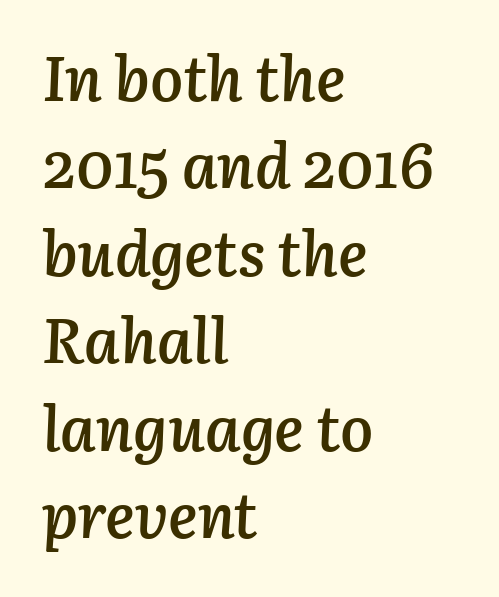
Is the letter spacing exaggerated? No — it looks like the ordinary default. Each new line begins a customary step beneath the previous one. This is moderately heavy type, rendered in semibold. The specimen omits any rule beneath the text block's lines. Is the type slanted? Yes — the strokes lean at a clear angle.
